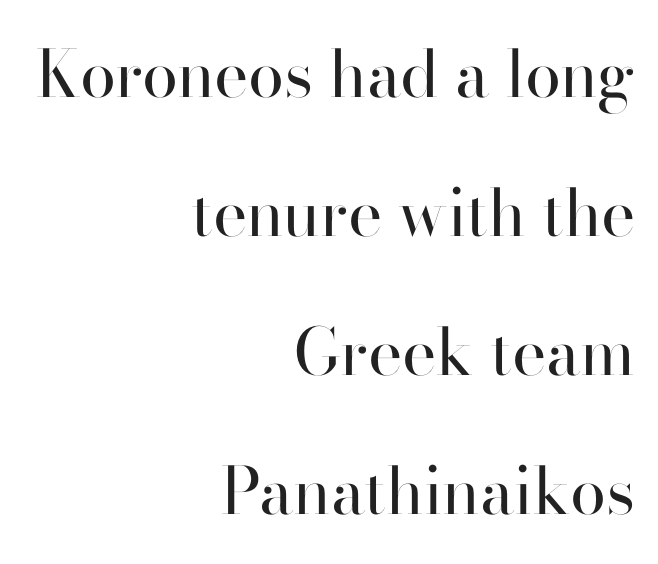
These lines were composed using upright roman letters. Proportional: the letters do not fall into vertical columns. Honestly, the rows look like they've been pulled way apart. Does extra space separate the letters? No, they use regular spacing. In terms of letterform style, serifs are entirely absent. Line endings align vertically; line beginnings do not.
